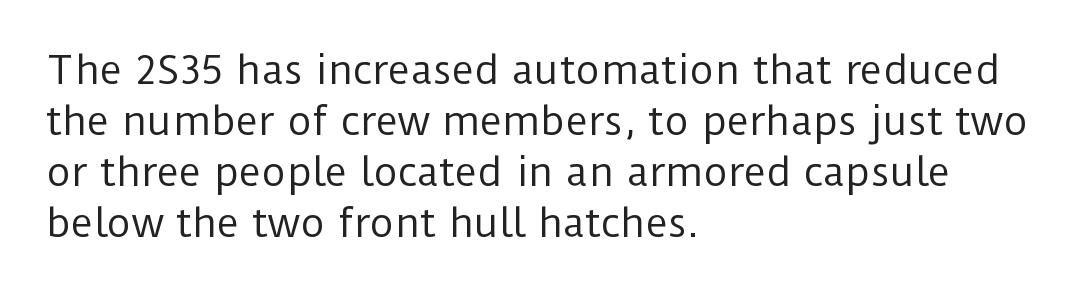
The image shows 38 px regular-weight sans-serif type, upright; set left-aligned, normal line spacing (1.34x), normal letter spacing, not underlined; low stroke contrast and a medium x-height.
